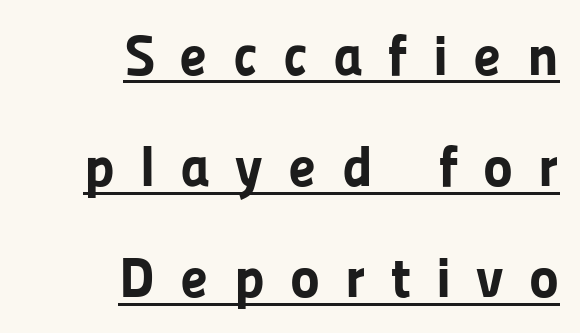
{"serif": "no", "italic": "no", "bold": "yes", "weight": "bold", "width": "normal", "stroke_contrast": "low", "x_height": "medium", "monospaced": "no", "underline": "yes", "align": "right", "line_spacing": "loose", "line_spacing_ratio": 1.95, "letter_spacing": "wide", "letter_spacing_em": 0.44, "glyph_px": 57}
